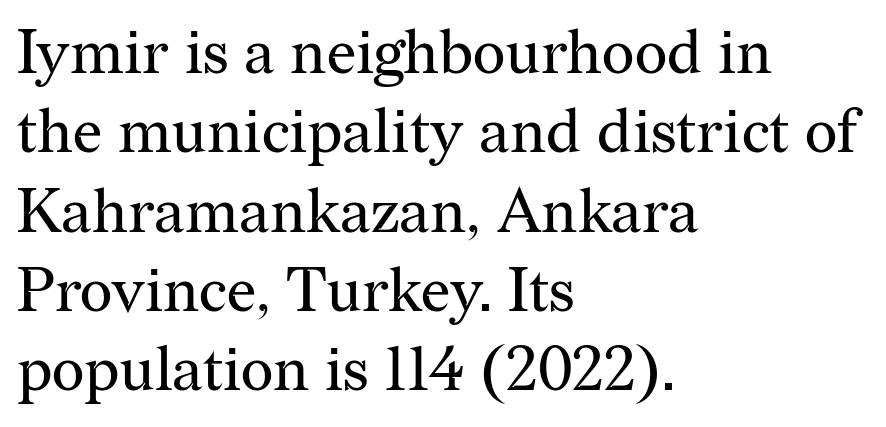
The image shows 62 px regular-weight serif type, upright; set left-aligned, normal line spacing (1.28x), normal letter spacing, not underlined; medium stroke contrast and a medium x-height.
